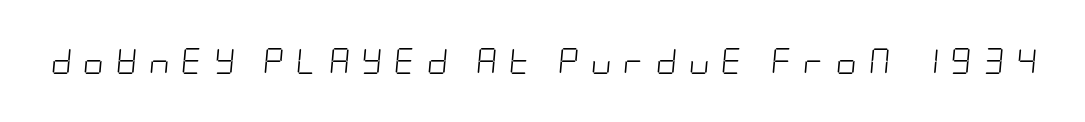
The image shows 26 px text type, italic (leaning right); set unusually wide letter spacing (+0.44 em), not underlined.
